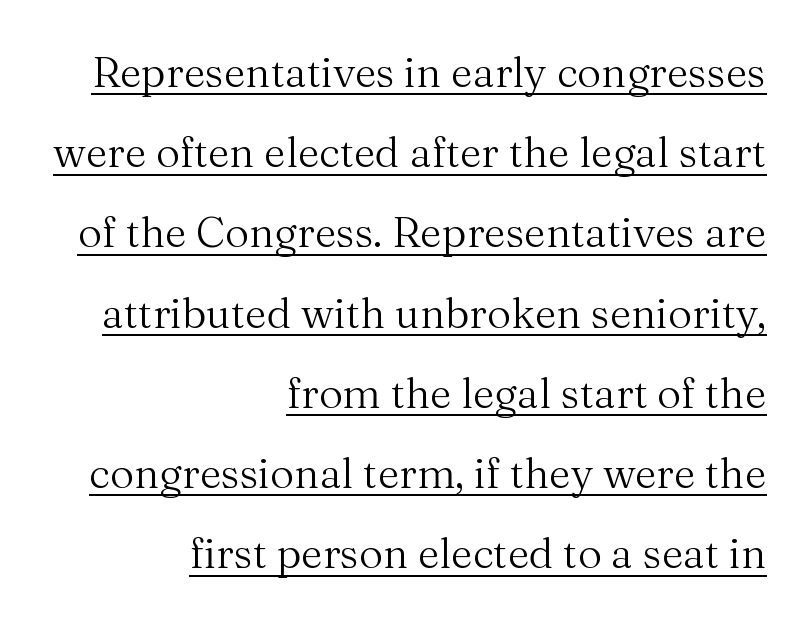
{"serif": "yes", "italic": "no", "bold": "no", "weight": "regular", "width": "normal", "stroke_contrast": "medium", "x_height": "medium", "monospaced": "no", "underline": "yes", "align": "right", "line_spacing": "loose", "line_spacing_ratio": 1.91, "letter_spacing": "normal", "letter_spacing_em": 0.0, "glyph_px": 42}
